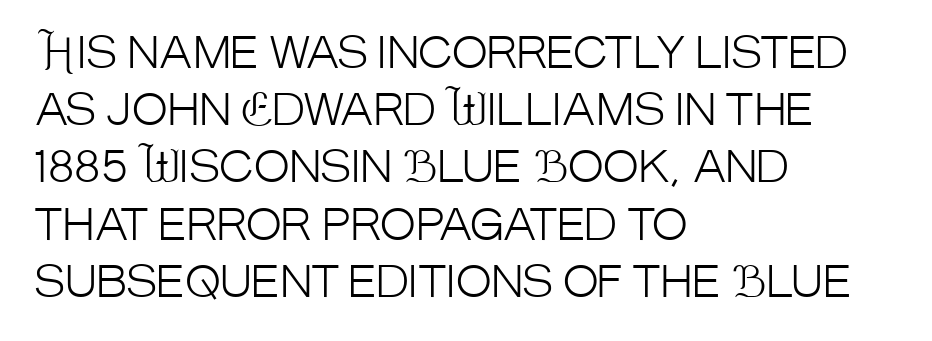
{"serif": "no", "italic": "no", "bold": "no", "weight": "light", "width": "condensed", "stroke_contrast": "low", "x_height": "large", "monospaced": "no", "underline": "no", "align": "left", "line_spacing": "normal", "line_spacing_ratio": 1.33, "letter_spacing": "normal", "letter_spacing_em": 0.0, "glyph_px": 43}
